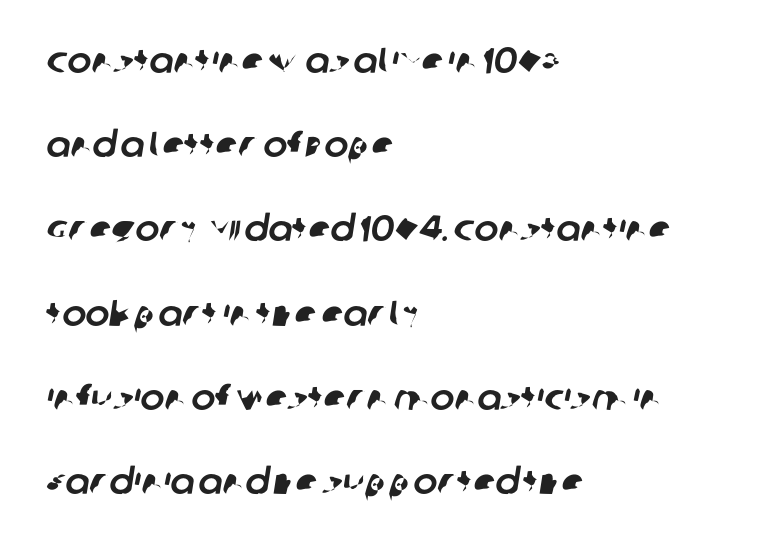
Has an underline been added? It has not. Character widths vary here, with narrow letters taking less room than wide ones. Vertical spacing — loose. The font family rendered here belongs to the sans-serif group. This sample is left-justified, so line endings fall wherever the words run out. Inter-character spacing is left at the font's built-in metrics.
